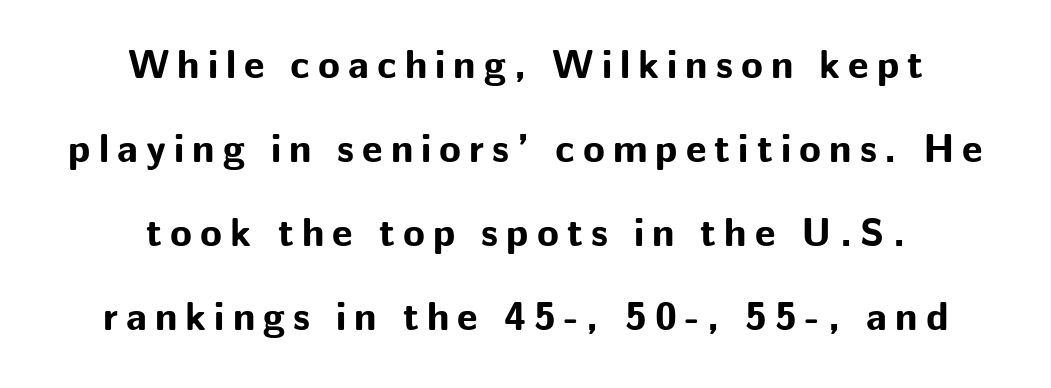
The paragraph shown floats in the horizontal middle. Underlining? Definitely not there. The lines are spread far apart with generous leading. The face used here is proportionally spaced, like ordinary book or web type.
